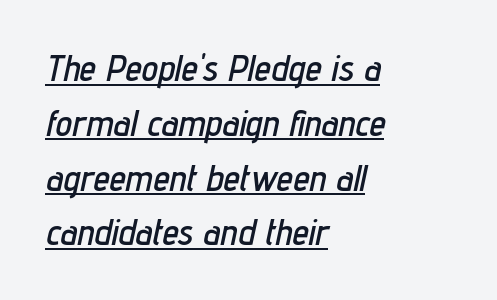
Slanted lettering throughout. The face used here appears with an underline applied. Notice how the passage keeps a crisp vertical edge on the left only. These lines sit exactly where default settings would place them. Nobody touched the tracking dial on this one. The passage shown is typed in a proportional face where columns would drift.
